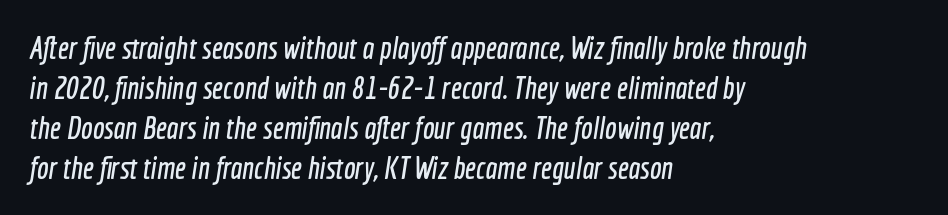
Q: Is the typeface a serif or a sans-serif typeface? A: Sans-serif.
Q: Is the text underlined? A: No.
Q: How is the paragraph aligned? A: Left-aligned.
Q: Is the spacing between letters normal or unusually wide? A: Normal.
Q: Is the spacing between lines tight, normal or loose? A: Normal.
Q: Width (condensed, normal, or wide)? A: Condensed.
Q: x-height? A: Medium.
Q: Monospaced? A: No.
